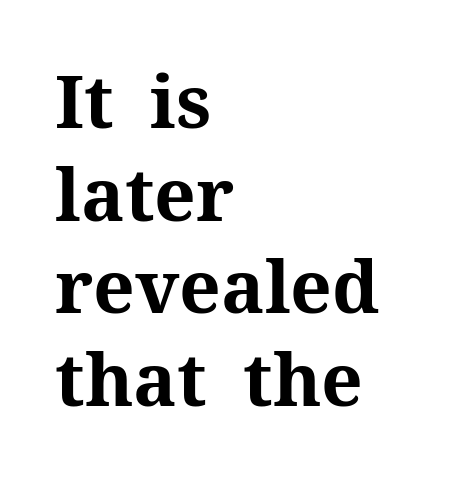
{"serif": "yes", "italic": "no", "bold": "yes", "weight": "bold", "width": "normal", "stroke_contrast": "medium", "x_height": "medium", "monospaced": "no", "underline": "no", "align": "left", "line_spacing": "normal", "line_spacing_ratio": 1.27, "letter_spacing": "normal", "letter_spacing_em": 0.0, "glyph_px": 73}
